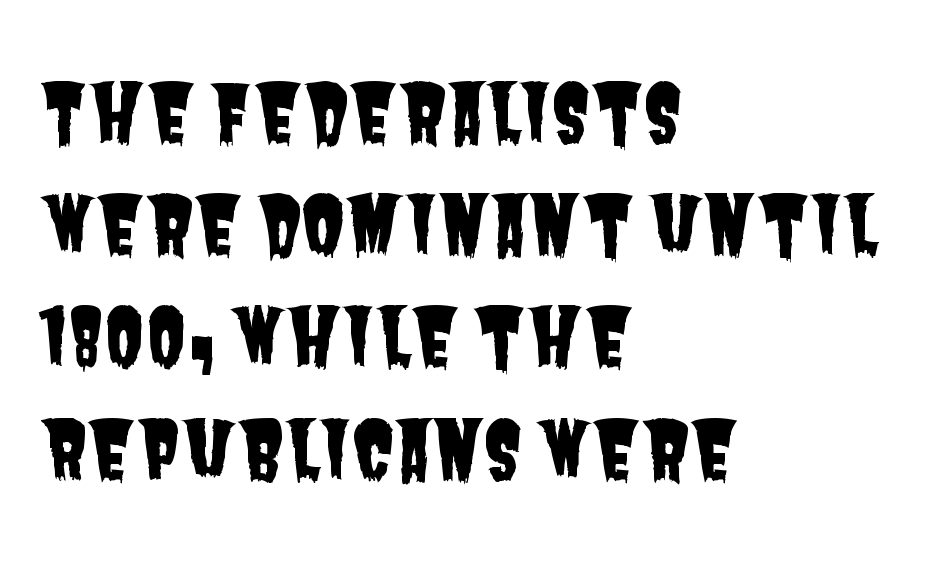
Q: Is the typeface a serif or a sans-serif typeface? A: Sans-serif.
Q: Is the text underlined? A: No.
Q: How is the paragraph aligned? A: Left-aligned.
Q: Is the spacing between letters normal or unusually wide? A: Normal.
Q: Is the spacing between lines tight, normal or loose? A: Normal.
Q: Width (condensed, normal, or wide)? A: Condensed.
Q: Stroke contrast? A: Low.
Q: x-height? A: Large.
Q: Monospaced? A: No.
